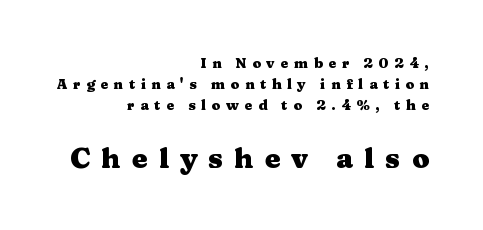
{"serif": "yes", "italic": "no", "bold": "yes", "weight": "heavy", "width": "wide", "stroke_contrast": "medium", "x_height": "medium", "monospaced": "no", "underline": "no", "align": "right", "line_spacing": "normal", "line_spacing_ratio": 1.51, "letter_spacing": "wide", "letter_spacing_em": 0.4, "larger_block": "second", "size_ratio": 2.0, "glyph_px": 28}
